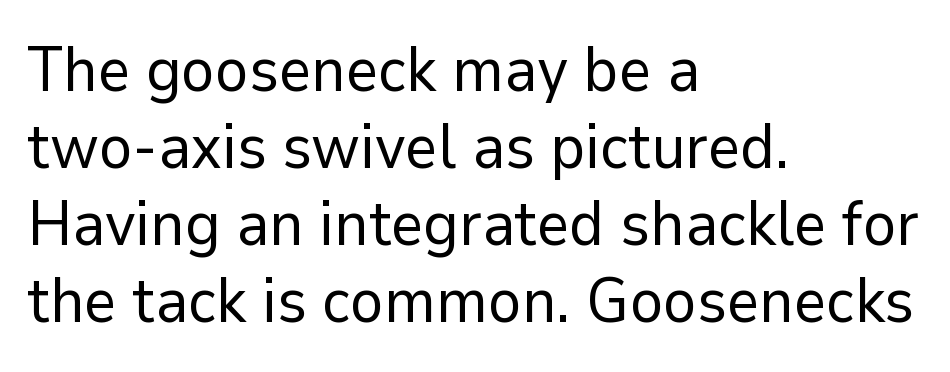
The image shows 63 px regular-weight sans-serif type, upright; set left-aligned, line spacing 1.22x, normal letter spacing, not underlined; low stroke contrast and a medium x-height.
